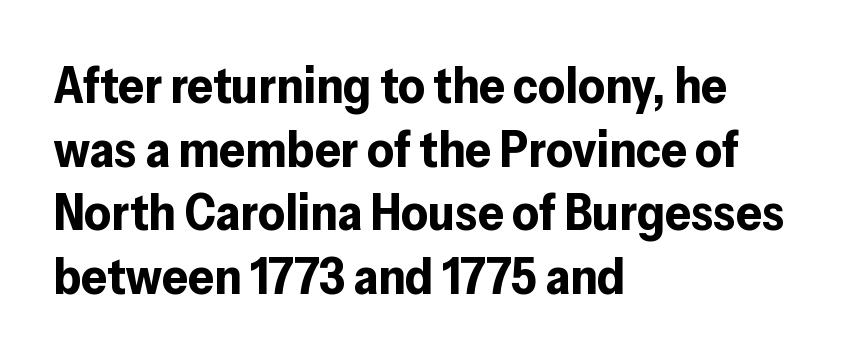
Q: Is the text bold? A: Yes.
Q: Is the text italic (slanted)? A: No, it is upright.
Q: Is the typeface a serif or a sans-serif typeface? A: Sans-serif.
Q: Is the text underlined? A: No.
Q: How is the paragraph aligned? A: Left-aligned.
Q: Is the spacing between letters normal or unusually wide? A: Normal.
Q: Is the spacing between lines tight, normal or loose? A: Normal.
Q: Width (condensed, normal, or wide)? A: Normal.
Q: Stroke contrast? A: Low.
Q: x-height? A: Medium.
Q: Monospaced? A: No.
